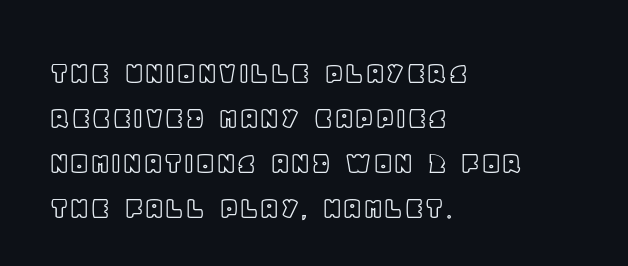
{"italic": "no", "width": "normal", "x_height": "large", "monospaced": "no", "underline": "no", "align": "left", "line_spacing": "normal", "line_spacing_ratio": 1.36, "letter_spacing": "normal", "letter_spacing_em": 0.0, "glyph_px": 33}
